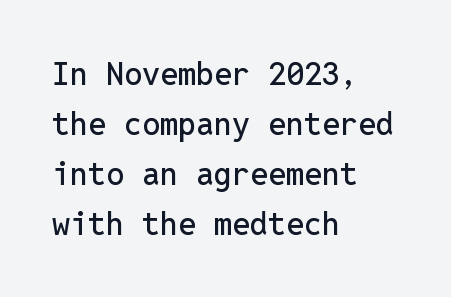
Q: Is the text italic (slanted)? A: No, it is upright.
Q: Is the typeface a serif or a sans-serif typeface? A: Sans-serif.
Q: Is the text underlined? A: No.
Q: How is the paragraph aligned? A: Left-aligned.
Q: Is the spacing between letters normal or unusually wide? A: Normal.
Q: Is the spacing between lines tight, normal or loose? A: Normal.
Q: Width (condensed, normal, or wide)? A: Normal.
Q: Stroke contrast? A: Low.
Q: x-height? A: Medium.
Q: Monospaced? A: Yes.
